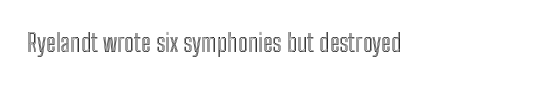
{"italic": "no", "underline": "no", "align": "left", "letter_spacing": "normal", "letter_spacing_em": 0.0, "glyph_px": 25}
